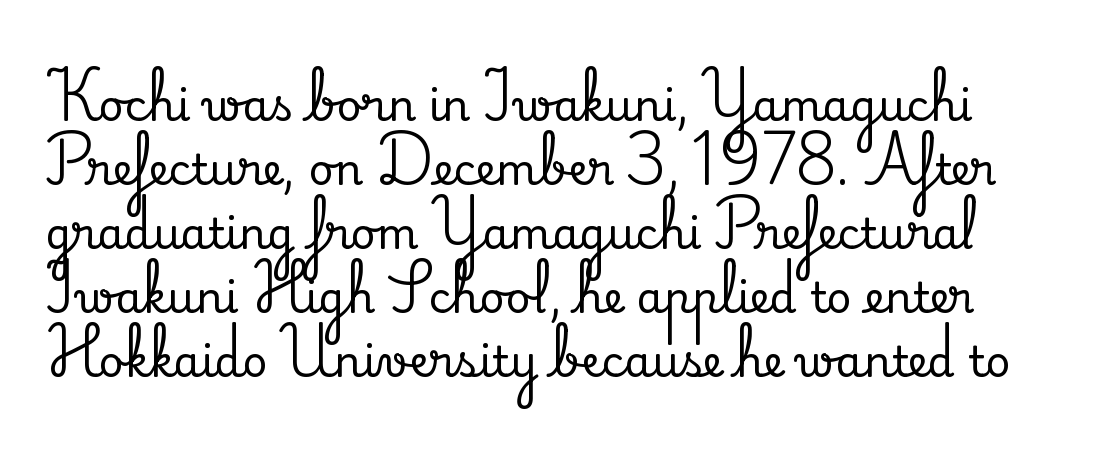
{"serif": "yes", "italic": "no", "width": "normal", "stroke_contrast": "medium", "x_height": "small", "monospaced": "no", "underline": "no", "line_spacing": "normal", "line_spacing_ratio": 1.49, "letter_spacing": "normal", "letter_spacing_em": 0.0, "glyph_px": 43}
